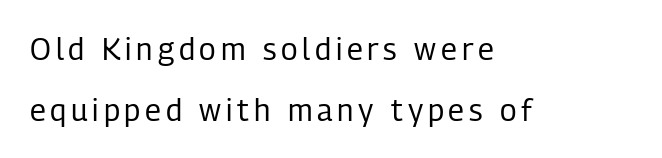
{"serif": "no", "italic": "no", "bold": "no", "weight": "regular", "width": "condensed", "stroke_contrast": "low", "x_height": "medium", "monospaced": "no", "underline": "no", "align": "left", "line_spacing": "loose", "line_spacing_ratio": 2.02, "glyph_px": 30}
